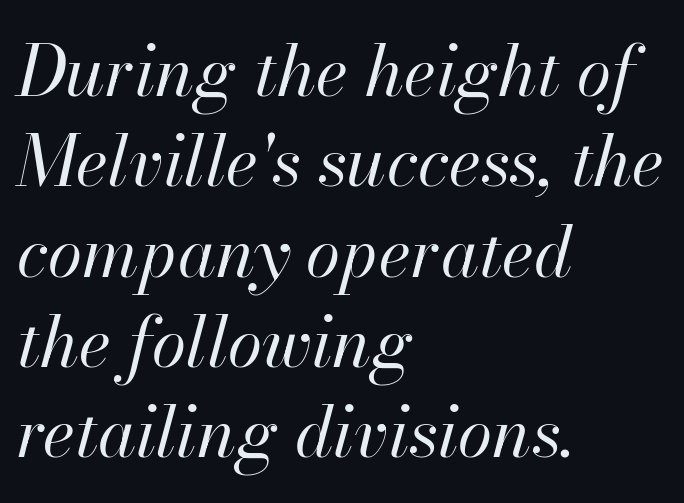
Proportional: the letters do not fall into vertical columns. The letters sit at their default tracking, neither squeezed nor spread. No letter is thick-stroked: the sample isn't bold. Compared with a centered layout, this one pins lines to the left instead. Clear beneath every line of the passage. Looking at the ascenders, they clearly lean.
